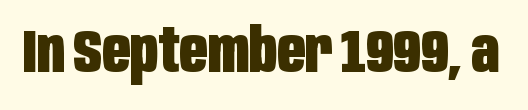
Thick stems and heavy bowls — unmistakably bold. The letterforms sit shoulder to shoulder at normal distance. Decoration check: the copy has no underline. No italicization has been applied; the sample stays upright. These lines are rendered in a variable-pitch font.
